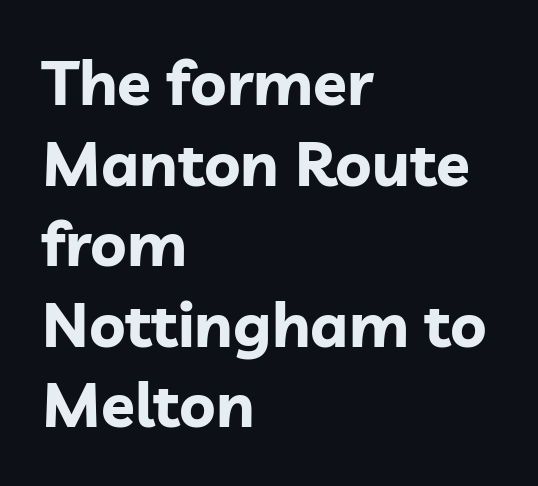
Line beginnings align vertically; line endings do not. The specimen omits any rule beneath the text block's lines. The font's upright variant was chosen for this text. The font is running at its bold setting. The letters advance in unequal steps, a hallmark of proportional type.
